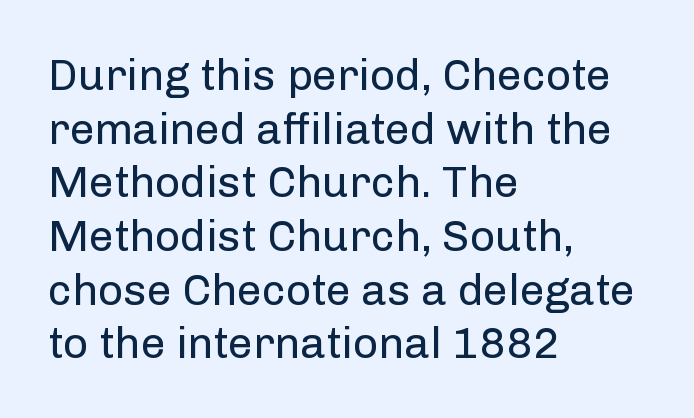
Q: Is the text bold? A: No.
Q: Is the text italic (slanted)? A: No, it is upright.
Q: Is the typeface a serif or a sans-serif typeface? A: Sans-serif.
Q: Is the text underlined? A: No.
Q: How is the paragraph aligned? A: Left-aligned.
Q: Is the spacing between letters normal or unusually wide? A: Normal.
Q: Width (condensed, normal, or wide)? A: Normal.
Q: Stroke contrast? A: Low.
Q: x-height? A: Medium.
Q: Monospaced? A: No.
